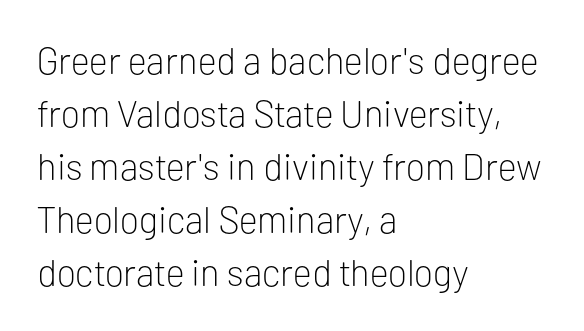
{"serif": "no", "italic": "no", "bold": "no", "weight": "light", "width": "normal", "stroke_contrast": "low", "x_height": "medium", "monospaced": "no", "underline": "no", "align": "left", "line_spacing": "normal", "line_spacing_ratio": 1.43, "letter_spacing": "normal", "letter_spacing_em": 0.0, "glyph_px": 37}
